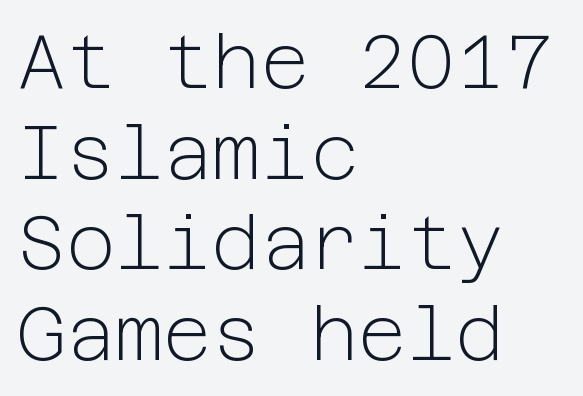
Type without underlining. The face used here is a sans, in the tradition of grotesques and geometrics. Italic: no, the glyphs are upright roman. This rendering leaves character spacing at its baseline value. Is the block centered? No — it sits flush against the left margin. Weight: not bold — regular or lighter.
